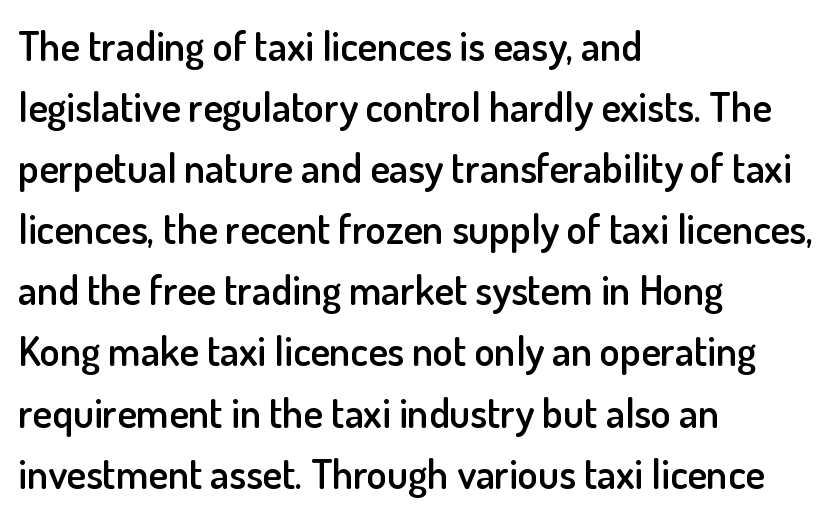
These lines stack with their left ends in a neat column. This rendering features lettering with no underline. The letterforms sit shoulder to shoulder at normal distance. This rendering employs a face without finishing strokes, i.e., a sans-serif. The line-height multiplier appears to be the usual default. In terms of posture, this sample is upright.
